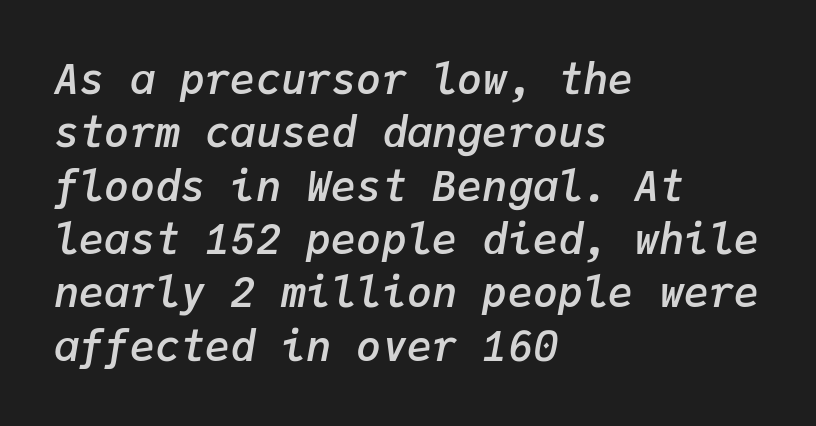
{"italic": "yes", "lean": "right", "slant_degrees": 9, "bold": "semi", "weight": "semibold", "width": "normal", "stroke_contrast": "low", "x_height": "medium", "monospaced": "yes", "underline": "no", "align": "left", "line_spacing": "normal", "line_spacing_ratio": 1.27, "letter_spacing": "normal", "letter_spacing_em": 0.0, "glyph_px": 42}
